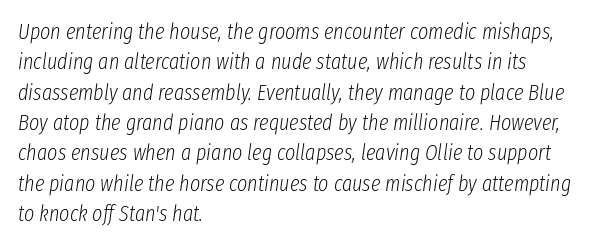
The image shows 22 px text type, italic (leaning right); set left-aligned, normal line spacing (1.38x), normal letter spacing, not underlined.
